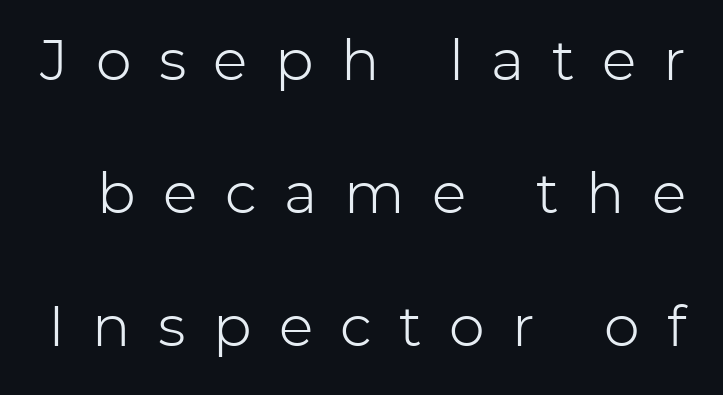
Is this a fixed-width face? No — the glyphs have proportional, varying widths. Check where the strokes stop: nothing finishes them off — pure sans. Designer's note — italics off, roman on. Stroke mass is kept to a normal reading level or below.
